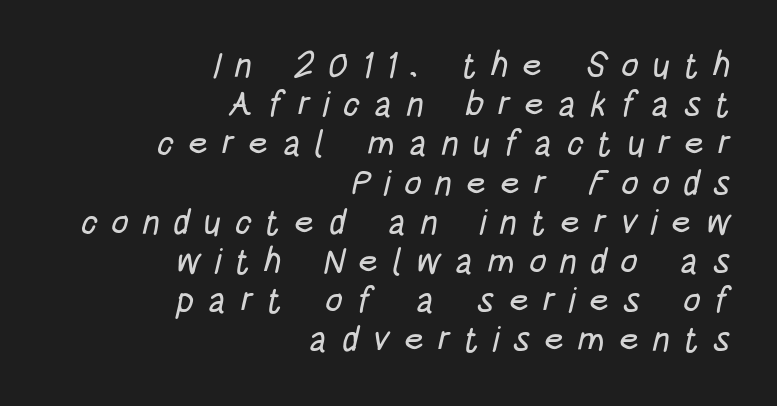
{"serif": "no", "width": "condensed", "stroke_contrast": "low", "x_height": "large", "monospaced": "no", "underline": "no", "align": "right", "line_spacing": "tight", "line_spacing_ratio": 1.12, "letter_spacing": "wide", "letter_spacing_em": 0.38, "glyph_px": 35}
